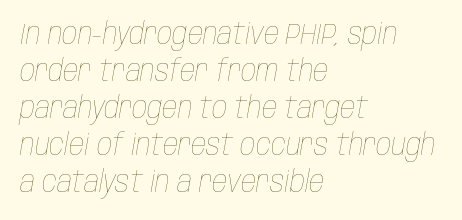
Q: Is the text bold? A: No.
Q: Is the text italic (slanted)? A: Yes, it leans right by about 10 degrees.
Q: Is the text underlined? A: No.
Q: How is the paragraph aligned? A: Left-aligned.
Q: Is the spacing between letters normal or unusually wide? A: Normal.
Q: Width (condensed, normal, or wide)? A: Condensed.
Q: Stroke contrast? A: Low.
Q: x-height? A: Large.
Q: Monospaced? A: No.
